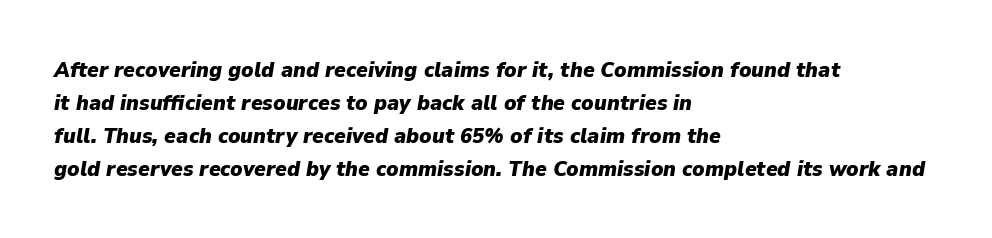
{"italic": "yes", "lean": "right", "slant_degrees": 9, "bold": "yes", "underline": "no", "align": "left", "line_spacing": "normal", "line_spacing_ratio": 1.5, "letter_spacing": "normal", "letter_spacing_em": 0.0, "glyph_px": 22}
